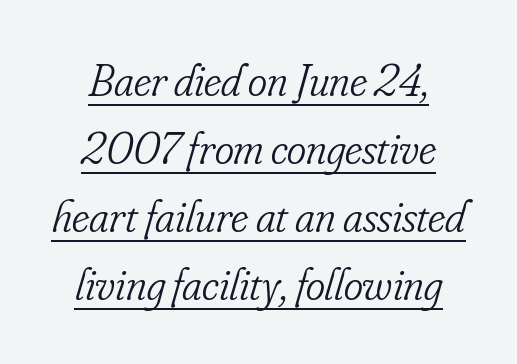
{"serif": "yes", "italic": "yes", "lean": "right", "slant_degrees": 16, "bold": "no", "weight": "light", "width": "condensed", "stroke_contrast": "low", "x_height": "small", "monospaced": "no", "underline": "yes", "line_spacing": "normal", "line_spacing_ratio": 1.48, "letter_spacing": "normal", "letter_spacing_em": 0.0, "glyph_px": 46}
